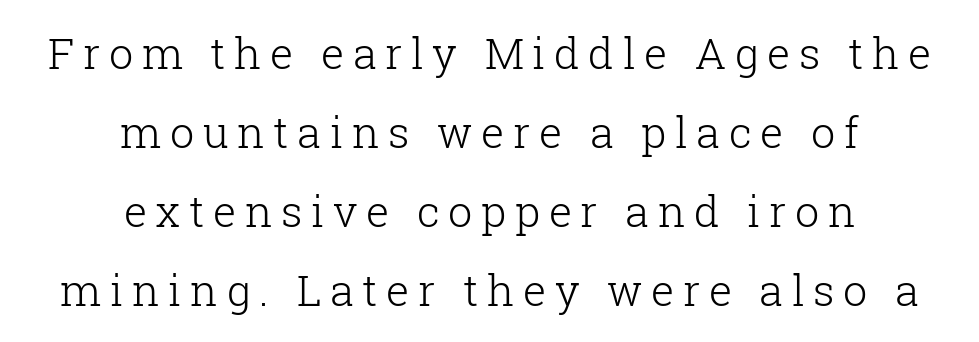
{"serif": "yes", "italic": "no", "bold": "no", "weight": "light", "width": "normal", "stroke_contrast": "low", "x_height": "medium", "monospaced": "no", "underline": "no", "align": "center", "line_spacing_ratio": 1.84, "letter_spacing": "wide", "letter_spacing_em": 0.2, "glyph_px": 43}
